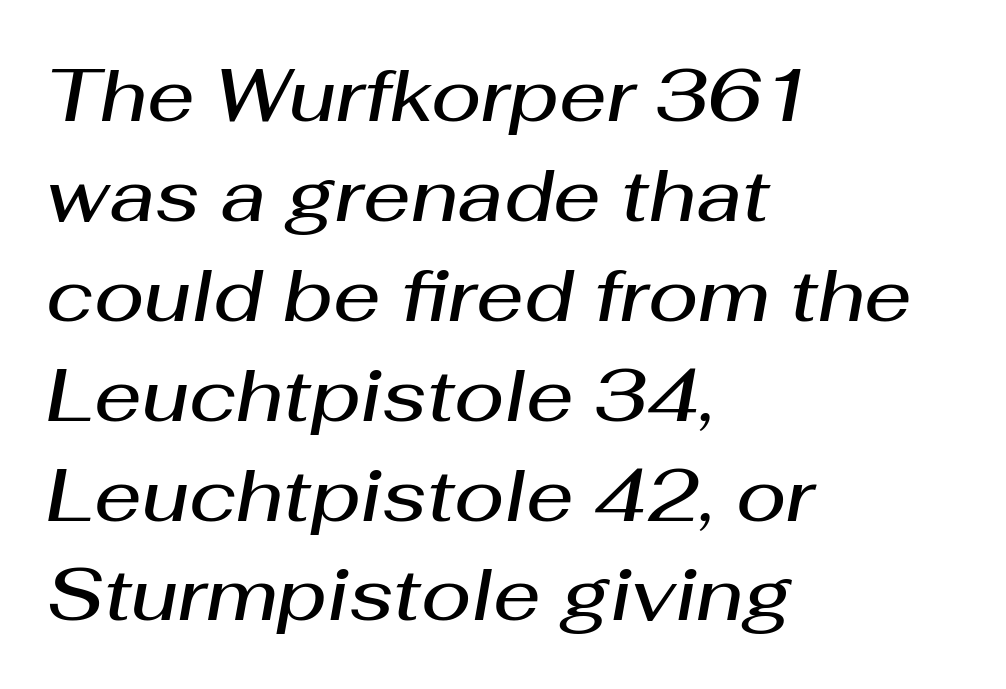
The image shows 74 px semibold type, italic (leaning right); set left-aligned, normal line spacing (1.35x), normal letter spacing, not underlined; medium stroke contrast and a medium x-height.
